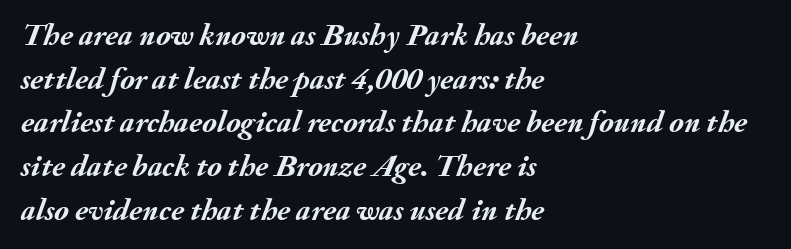
Observe the ordinary spacing: letters are neighbours, not strangers. Bold? Absolutely — the strokes are thick and heavy. The passage is arranged the way most books set body copy — flush left. You can tell it's italic because the verticals aren't actually vertical. Rule under the text: the space is simply empty.
